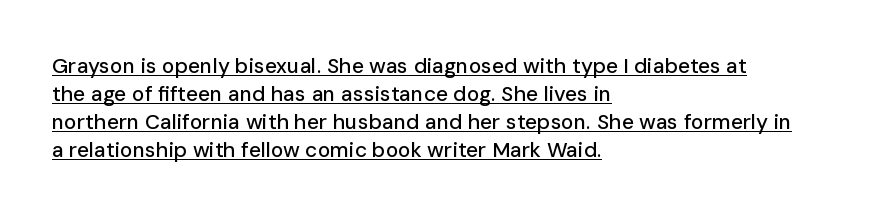
The rendering keeps characters at their native spacing. Posture: upright roman. Looks like someone drew a line under every word here. What's the leading like? Ordinary, nothing unusual. Short and long lines alike share a common starting point at left.
